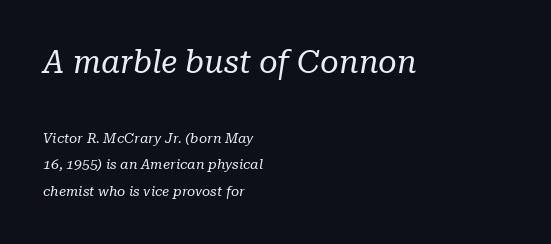
The image shows 32 px regular-weight serif type, italic (leaning right); set left-aligned, loose line spacing (1.91x), normal letter spacing, not underlined; the first (top) block is 2.29x larger; low stroke contrast and a medium x-height.
